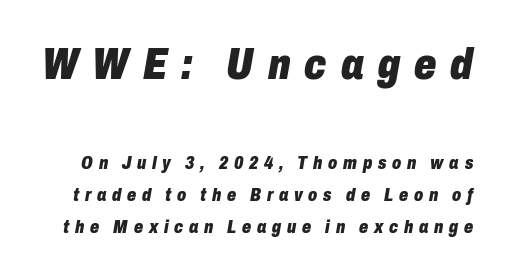
Caption: bold face, heavy strokes. Between one letter and the next there's a generous, obvious gap. The lettering tilts uniformly, giving the passage an italic look. These lines are rendered in a variable-pitch font.
